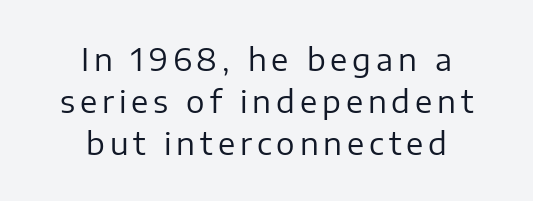
Q: Is the text bold? A: No.
Q: Is the text italic (slanted)? A: No, it is upright.
Q: Is the typeface a serif or a sans-serif typeface? A: Sans-serif.
Q: Is the text underlined? A: No.
Q: How is the paragraph aligned? A: Centered.
Q: Is the spacing between lines tight, normal or loose? A: Normal.
Q: Width (condensed, normal, or wide)? A: Normal.
Q: Stroke contrast? A: Low.
Q: x-height? A: Medium.
Q: Monospaced? A: No.
